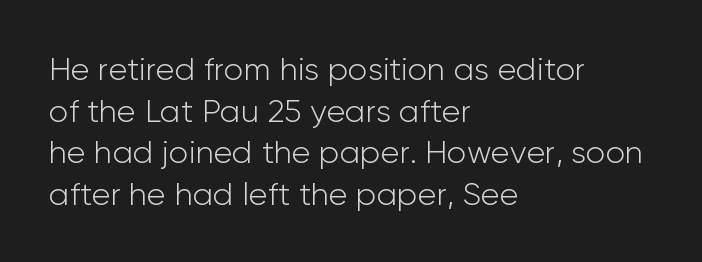
Think of a printed novel: that variable character pitch is what you see here. Anything drawn beneath the words? Only blank space. The face used here is a sans, in the tradition of grotesques and geometrics. Layout note: lines flush left. The face looks like a standard text weight, possibly lighter. The rendering uses a moderate line-height, typical for paragraphs.
